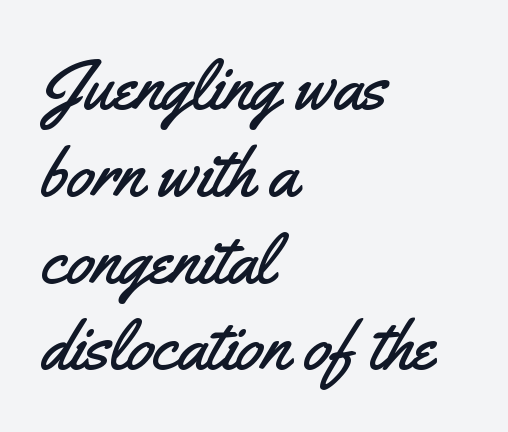
The image shows 70 px condensed sans-serif type; set left-aligned, line spacing 1.24x, normal letter spacing, not underlined; medium stroke contrast and a small x-height.
